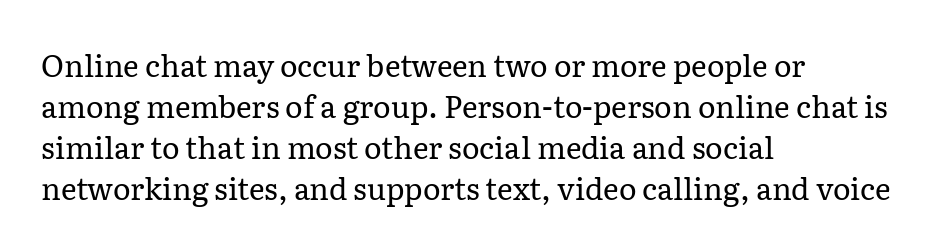
The image shows 30 px regular-weight serif type, upright; set left-aligned, normal line spacing (1.37x), normal letter spacing, not underlined; low stroke contrast and a medium x-height.
